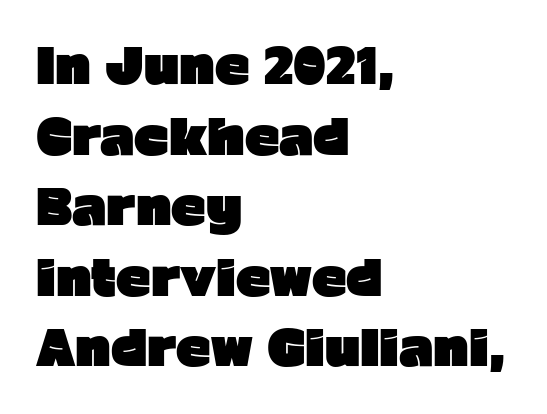
{"serif": "no", "italic": "no", "bold": "yes", "weight": "heavy", "width": "normal", "stroke_contrast": "low", "x_height": "medium", "monospaced": "no", "underline": "no", "align": "left", "line_spacing": "normal", "line_spacing_ratio": 1.47, "letter_spacing": "normal", "letter_spacing_em": 0.0, "glyph_px": 48}
